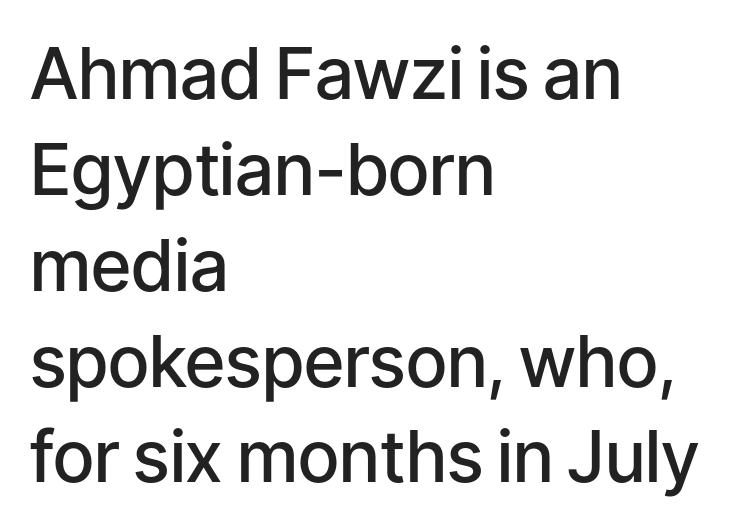
The image shows 71 px semibold sans-serif type, upright; set left-aligned, normal line spacing (1.35x), normal letter spacing, not underlined; low stroke contrast and a medium x-height.
